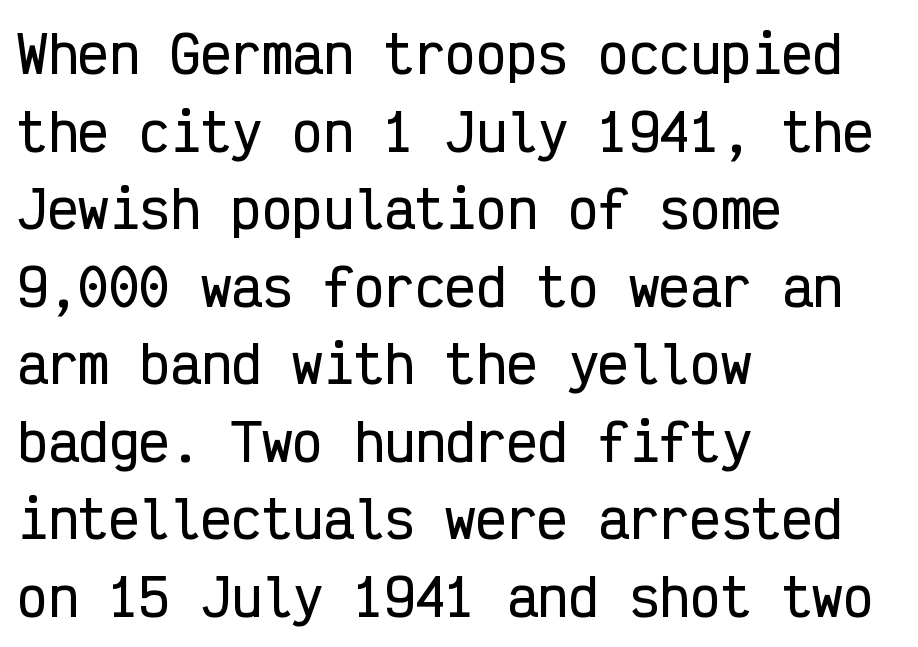
The image shows 51 px condensed sans-serif type, upright, monospaced; set left-aligned, normal line spacing (1.52x), normal letter spacing, not underlined; low stroke contrast and a medium x-height.
